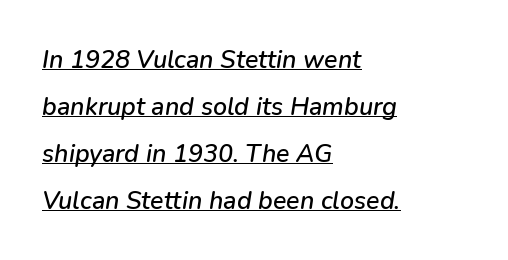
The image shows 25 px text type, italic (leaning right); set left-aligned, line spacing 1.88x, normal letter spacing, underlined.
